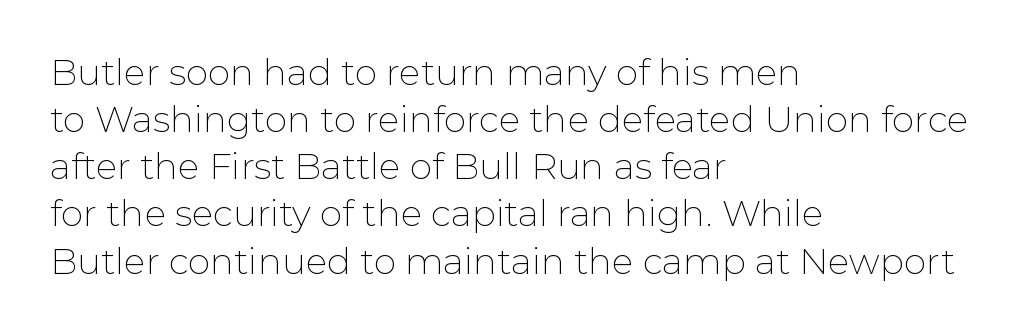
Q: Is the text bold? A: No.
Q: Is the text italic (slanted)? A: No, it is upright.
Q: Is the typeface a serif or a sans-serif typeface? A: Sans-serif.
Q: Is the text underlined? A: No.
Q: How is the paragraph aligned? A: Left-aligned.
Q: Is the spacing between letters normal or unusually wide? A: Normal.
Q: Is the spacing between lines tight, normal or loose? A: Normal.
Q: Width (condensed, normal, or wide)? A: Normal.
Q: Stroke contrast? A: Low.
Q: x-height? A: Medium.
Q: Monospaced? A: No.
